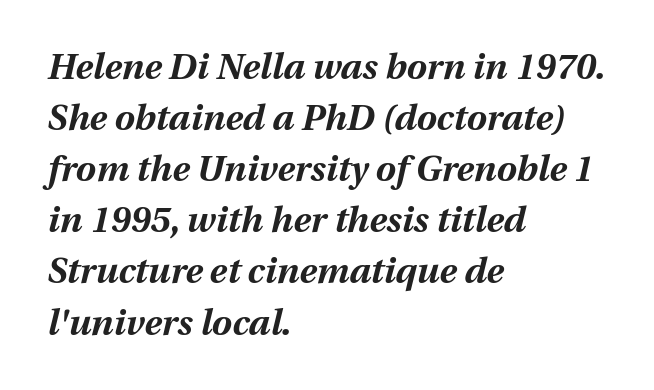
Q: Is the text bold? A: Yes.
Q: Is the text italic (slanted)? A: Yes, it leans right by about 12 degrees.
Q: Is the text underlined? A: No.
Q: How is the paragraph aligned? A: Left-aligned.
Q: Is the spacing between letters normal or unusually wide? A: Normal.
Q: Is the spacing between lines tight, normal or loose? A: Normal.
Q: Width (condensed, normal, or wide)? A: Normal.
Q: Stroke contrast? A: Medium.
Q: x-height? A: Medium.
Q: Monospaced? A: No.
